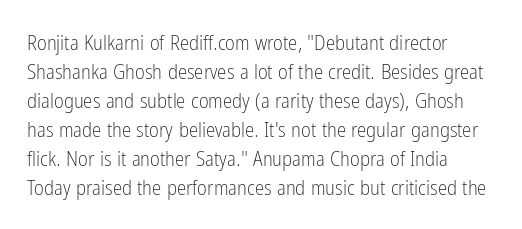
The image shows 21 px text type, upright; set left-aligned, normal line spacing (1.38x), normal letter spacing, not underlined.
